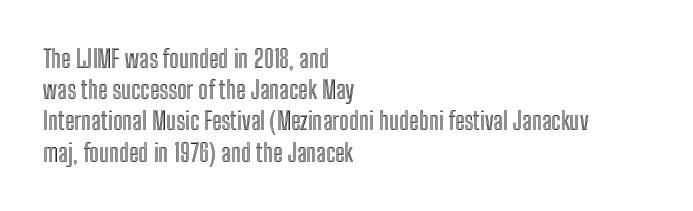
{"italic": "no", "underline": "no", "align": "left", "line_spacing": "normal", "line_spacing_ratio": 1.25, "letter_spacing": "normal", "letter_spacing_em": 0.0, "glyph_px": 25}
